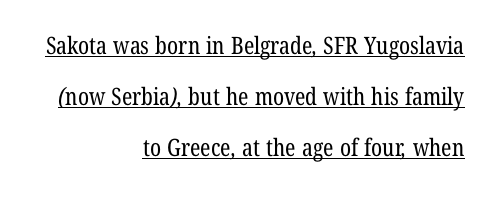
The image shows 24 px text type; set right-aligned, loose line spacing (2.13x), normal letter spacing, underlined.
